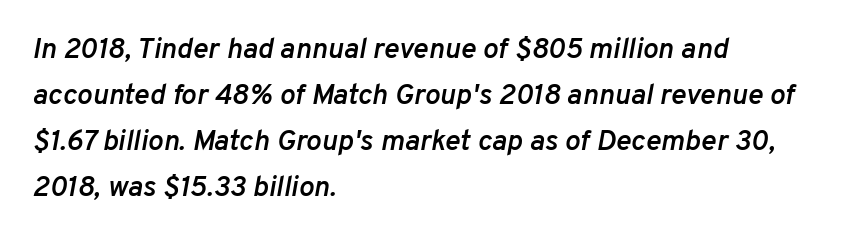
{"italic": "yes", "lean": "right", "slant_degrees": 10, "bold": "semi", "weight": "semibold", "width": "normal", "stroke_contrast": "low", "x_height": "medium", "monospaced": "no", "underline": "no", "align": "left", "line_spacing": "normal", "line_spacing_ratio": 1.59, "letter_spacing": "normal", "letter_spacing_em": 0.0, "glyph_px": 29}
